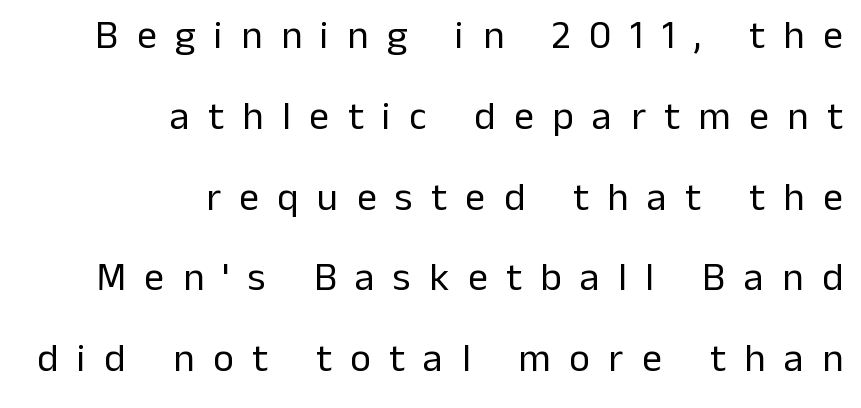
Letterform terminals end flat and unadorned throughout the passage. Widely set lines give the paragraph a tall, airy silhouette. Unbolded letterforms with no extra heft. All the whitespace from short lines collects on the left.
